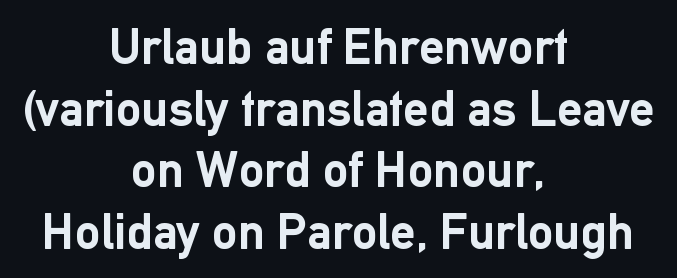
Q: Is the text bold? A: Yes.
Q: Is the text italic (slanted)? A: No, it is upright.
Q: Is the typeface a serif or a sans-serif typeface? A: Sans-serif.
Q: Is the text underlined? A: No.
Q: How is the paragraph aligned? A: Centered.
Q: Is the spacing between letters normal or unusually wide? A: Normal.
Q: Width (condensed, normal, or wide)? A: Normal.
Q: Stroke contrast? A: Low.
Q: x-height? A: Medium.
Q: Monospaced? A: No.
